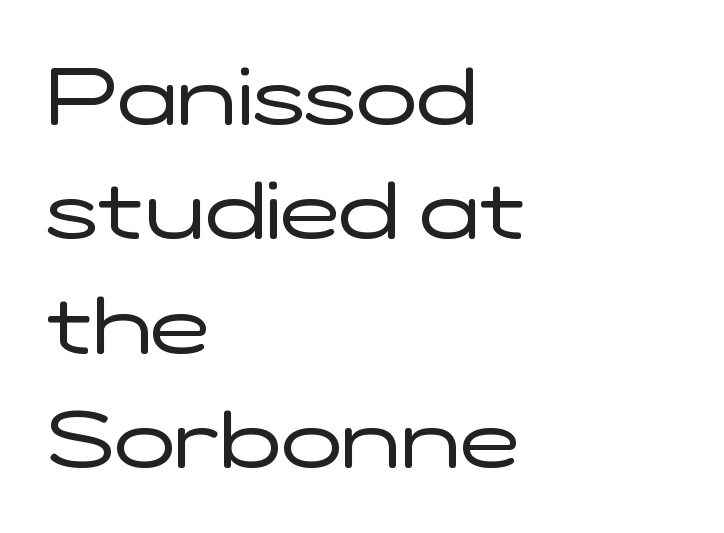
Q: Is the text bold? A: No.
Q: Is the text italic (slanted)? A: No, it is upright.
Q: Is the typeface a serif or a sans-serif typeface? A: Sans-serif.
Q: Is the text underlined? A: No.
Q: How is the paragraph aligned? A: Left-aligned.
Q: Is the spacing between letters normal or unusually wide? A: Normal.
Q: Is the spacing between lines tight, normal or loose? A: Normal.
Q: Width (condensed, normal, or wide)? A: Wide.
Q: Stroke contrast? A: Low.
Q: x-height? A: Medium.
Q: Monospaced? A: No.
